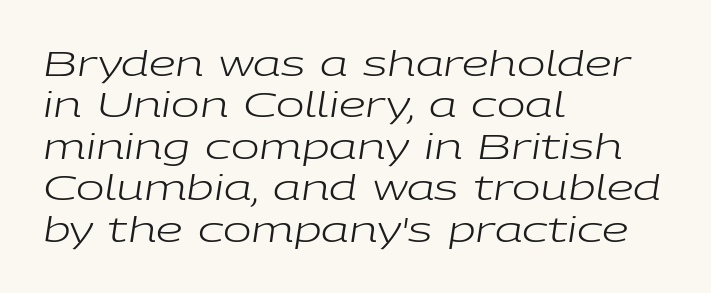
Q: Is the text bold? A: No.
Q: Is the text italic (slanted)? A: Yes, it leans right by about 9 degrees.
Q: Is the text underlined? A: No.
Q: How is the paragraph aligned? A: Left-aligned.
Q: Is the spacing between letters normal or unusually wide? A: Normal.
Q: Width (condensed, normal, or wide)? A: Wide.
Q: Stroke contrast? A: Low.
Q: x-height? A: Medium.
Q: Monospaced? A: No.
